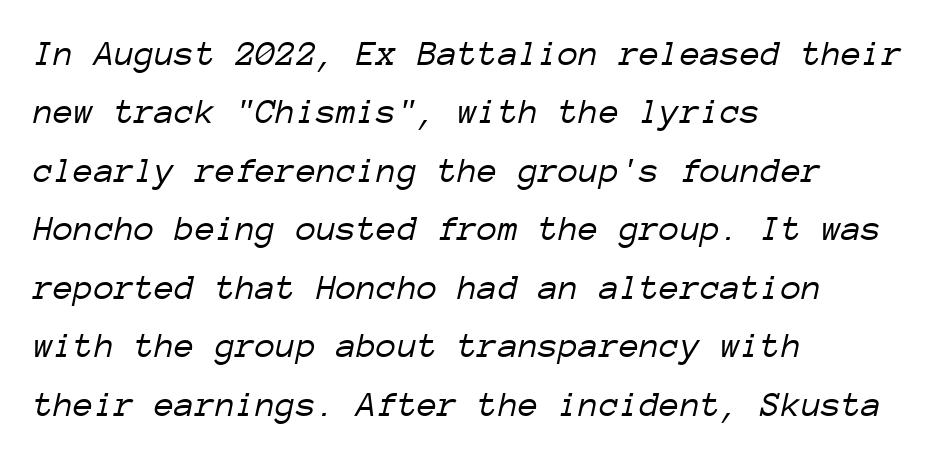
Whoever set this chose a conventional vertical rhythm. This is not heavy type; no bold has been used. Every character here occupies the same horizontal width, giving the sample a typewriter-like rhythm. Rendered with sloped, italic letterforms. These lines are set flush left with a ragged right edge.
